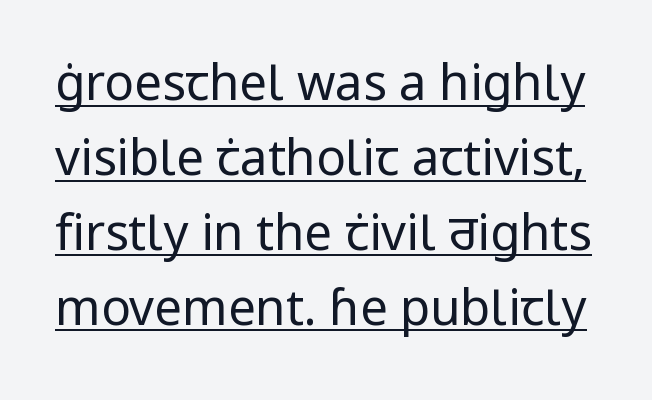
The image shows 49 px regular-weight sans-serif type, upright; set normal line spacing (1.53x), normal letter spacing, underlined; low stroke contrast and a medium x-height.
